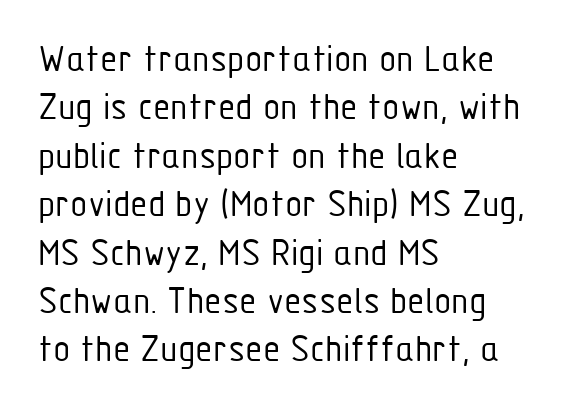
The font sits on the lighter half of the weight spectrum, regular included. This sample uses plain, unmodified letter spacing. These lines are rendered in a variable-pitch font. This rendering features lettering with no underline.
